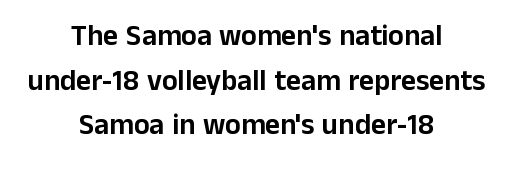
The image shows 29 px sans-serif type, upright; set centered, normal line spacing (1.54x), normal letter spacing, not underlined; low stroke contrast and a medium x-height.
